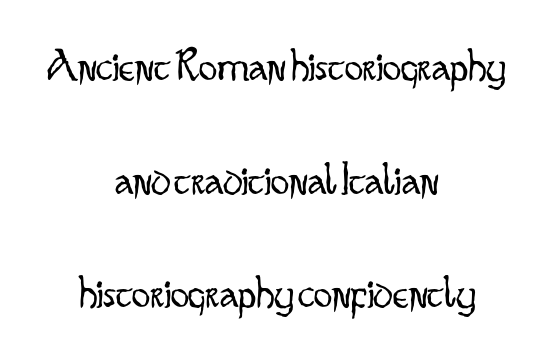
The image shows 46 px light, condensed sans-serif type, upright; set centered, loose line spacing (2.47x), normal letter spacing, not underlined; low stroke contrast and a small x-height.
